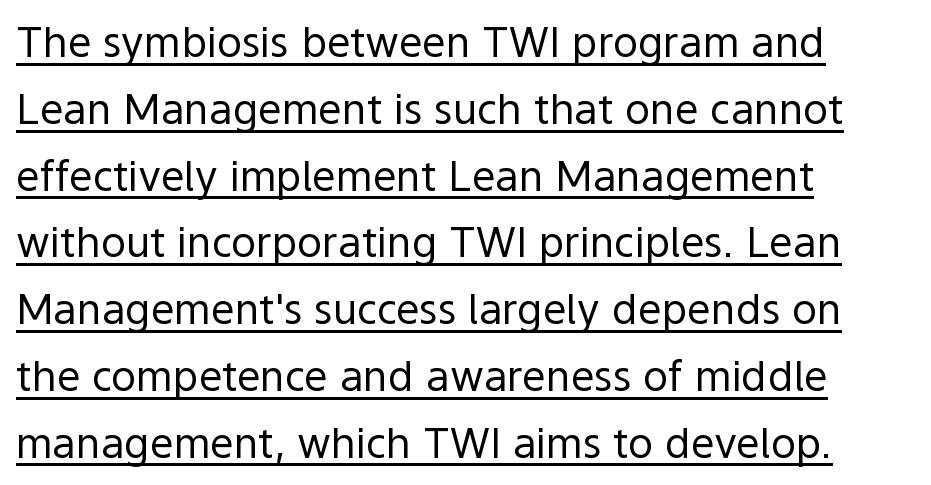
{"serif": "no", "italic": "no", "bold": "no", "weight": "regular", "width": "normal", "x_height": "medium", "monospaced": "no", "underline": "yes", "align": "left", "line_spacing": "normal", "line_spacing_ratio": 1.59, "letter_spacing": "normal", "letter_spacing_em": 0.0, "glyph_px": 42}
